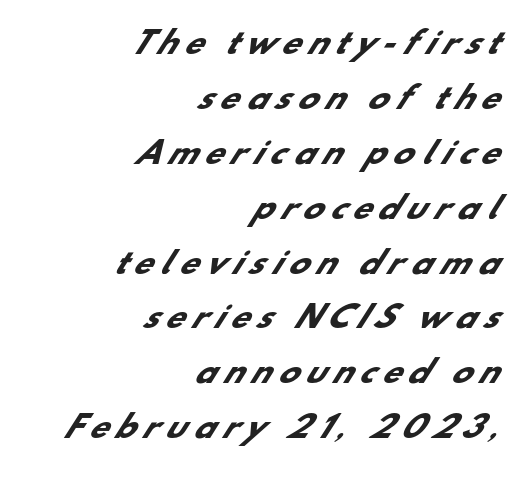
{"serif": "no", "bold": "yes", "weight": "heavy", "width": "normal", "stroke_contrast": "low", "x_height": "small", "monospaced": "no", "underline": "no", "align": "right", "line_spacing_ratio": 1.83, "letter_spacing": "wide", "letter_spacing_em": 0.25, "glyph_px": 30}
